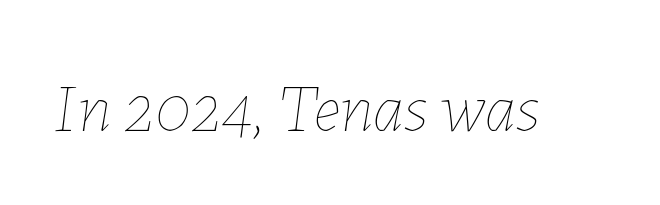
Nothing unusual about the tracking: characters are spaced as the font intends. Compared with ordinary roman type, these characters are visibly tilted. A quiet, ordinary-to-light weight characterises the typeface. Rule under the text: the space is simply empty.
